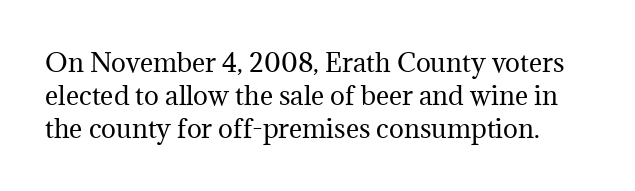
The specimen omits any rule beneath the text block's lines. Regular leading. A typesetter would call this zero additional tracking. No heavy texture on the line: the type isn't bold.
